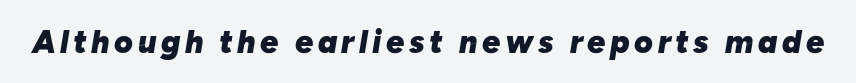
Weight: bold. Proportional: the letters do not fall into vertical columns. Underlining? Definitely not there. Quick note: italic.
